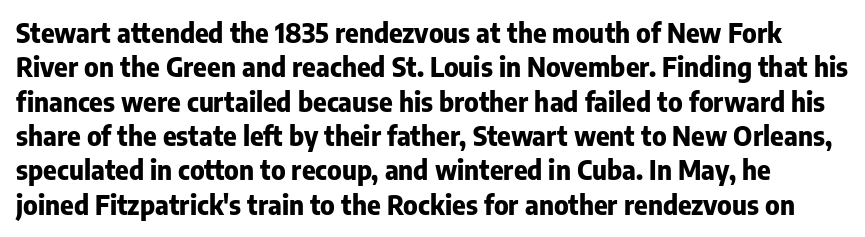
The strokes are fattened all the way to bold. Lines of text with bare space underneath. In terms of posture, this sample is upright. The gaps between neighbouring characters are ordinary and unremarkable.
